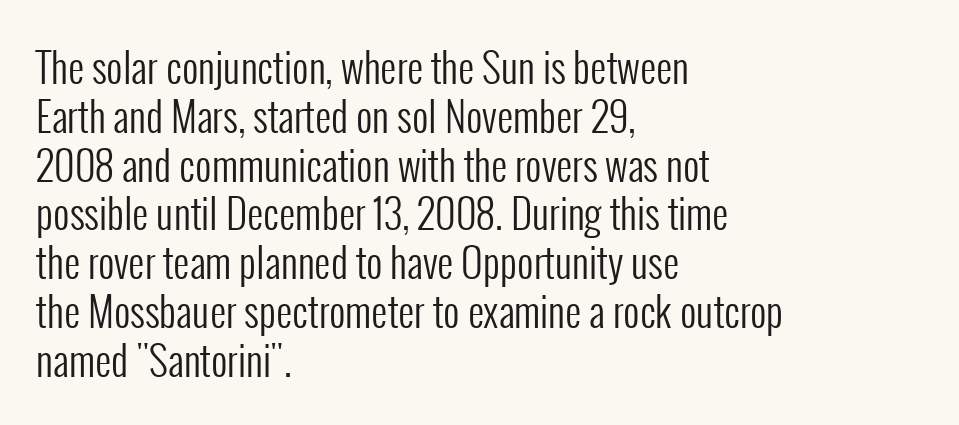
The image shows 40 px regular-weight, condensed sans-serif type, upright; set left-aligned, line spacing 1.22x, normal letter spacing, not underlined; low stroke contrast and a medium x-height.
